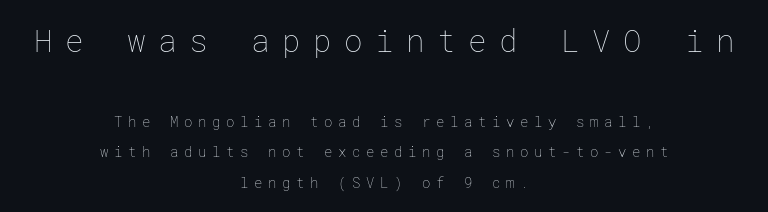
The image shows 31 px thin type, upright; set centered, loose line spacing (2.19x), unusually wide letter spacing (+0.4 em), not underlined; the first (top) block is 2.21x larger; low stroke contrast and a medium x-height.
